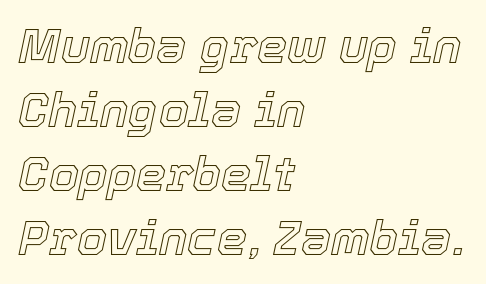
{"italic": "yes", "lean": "right", "slant_degrees": 12, "width": "normal", "x_height": "medium", "monospaced": "no", "underline": "no", "align": "left", "line_spacing": "normal", "line_spacing_ratio": 1.33, "letter_spacing": "normal", "letter_spacing_em": 0.0, "glyph_px": 48}
